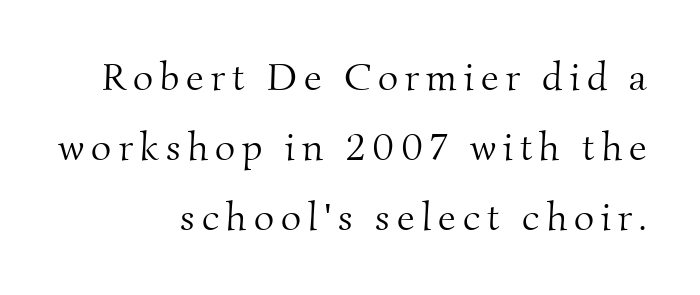
The glyphs in this specimen are seriffed. The weight would be labelled regular, book, light, or lighter still. All the whitespace from short lines collects on the left. Quick note: underline off.
